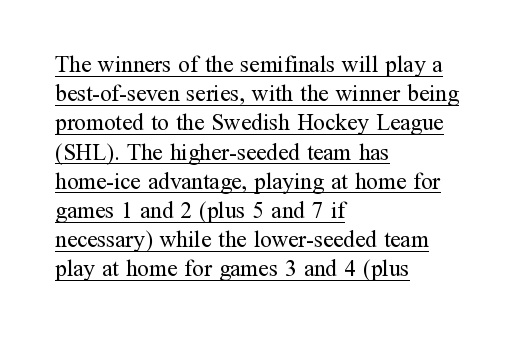
Stroke thickness stays within the range of a standard reading face or lighter. In terms of letterspacing, this is plain default setting. Italic: no, the glyphs are upright roman. Successive baselines arrive at the customary interval. The paragraph shown leans on its left margin.
